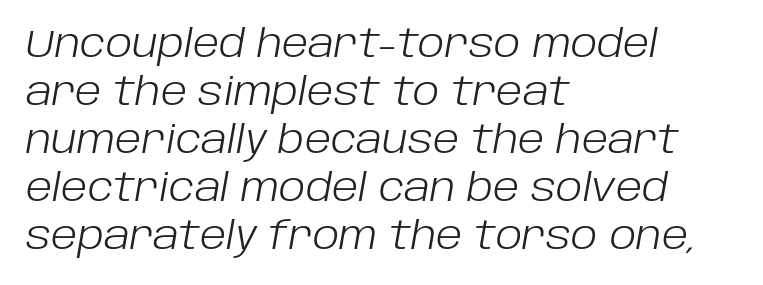
The image shows 38 px light type, italic (leaning right); set left-aligned, normal line spacing (1.26x), normal letter spacing, not underlined; low stroke contrast and a large x-height.
